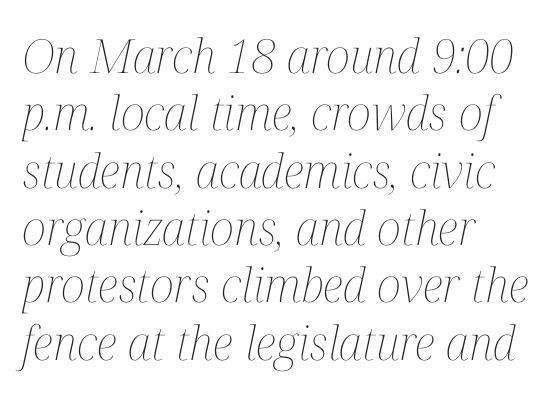
Q: Is the text bold? A: No.
Q: Is the text italic (slanted)? A: Yes, it leans right by about 12 degrees.
Q: Is the text underlined? A: No.
Q: How is the paragraph aligned? A: Left-aligned.
Q: Is the spacing between letters normal or unusually wide? A: Normal.
Q: Width (condensed, normal, or wide)? A: Condensed.
Q: Stroke contrast? A: Medium.
Q: x-height? A: Medium.
Q: Monospaced? A: No.
